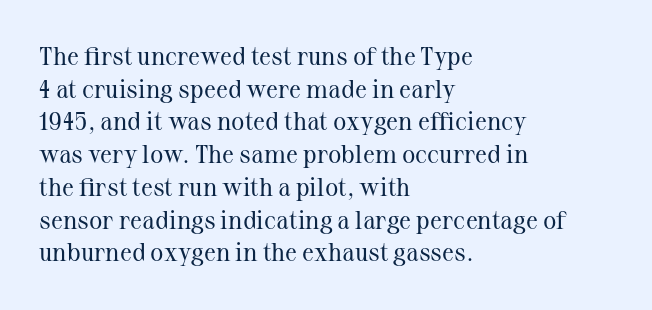
Q: Is the text bold? A: No.
Q: Is the text italic (slanted)? A: No, it is upright.
Q: Is the text underlined? A: No.
Q: How is the paragraph aligned? A: Left-aligned.
Q: Is the spacing between letters normal or unusually wide? A: Normal.
Q: Is the spacing between lines tight, normal or loose? A: Normal.
